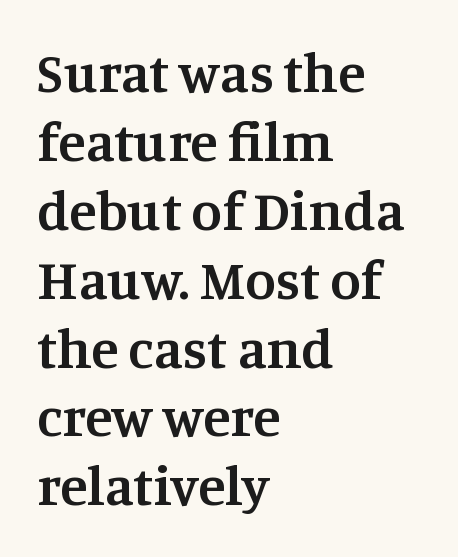
Q: Is the text bold? A: Semi-bold.
Q: Is the text italic (slanted)? A: No, it is upright.
Q: Is the typeface a serif or a sans-serif typeface? A: Serif.
Q: Is the text underlined? A: No.
Q: How is the paragraph aligned? A: Left-aligned.
Q: Is the spacing between letters normal or unusually wide? A: Normal.
Q: Width (condensed, normal, or wide)? A: Normal.
Q: Stroke contrast? A: Medium.
Q: x-height? A: Large.
Q: Monospaced? A: No.
